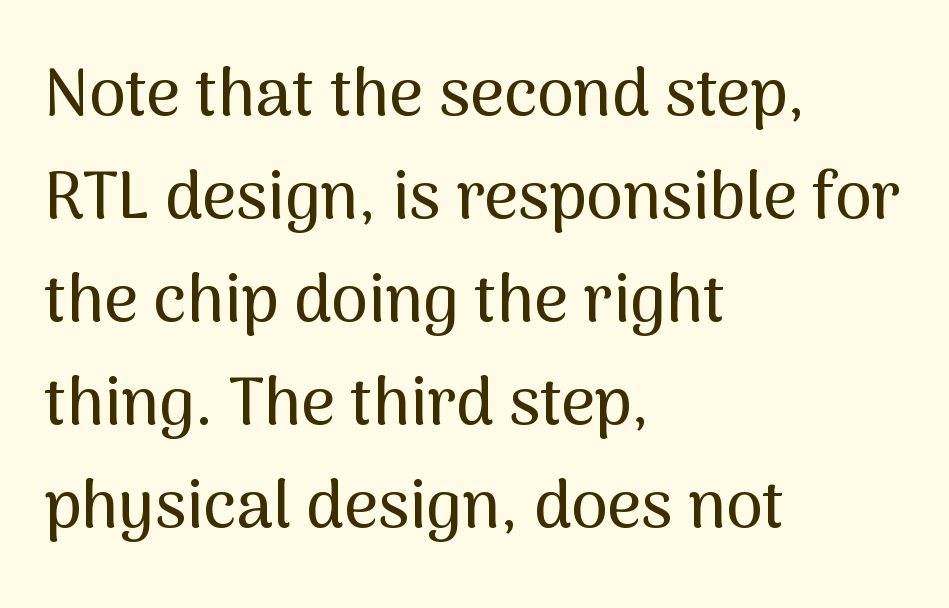
Look at the bottom of the vertical strokes: they stop flat, with no serifs. Leading matches the norm, producing a regular column. Just letters on the line, the space beneath them empty. The rendering keeps characters at their native spacing. It's the straight-up-and-down kind of type. One-word summary of the alignment: left.
